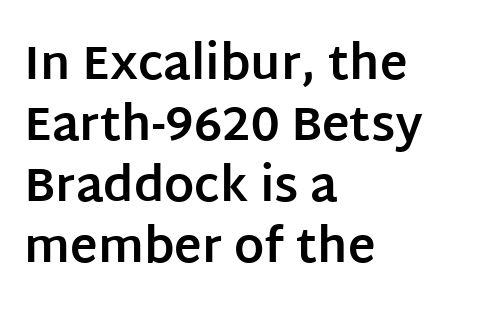
Q: Is the text bold? A: Yes.
Q: Is the text italic (slanted)? A: No, it is upright.
Q: Is the typeface a serif or a sans-serif typeface? A: Sans-serif.
Q: Is the text underlined? A: No.
Q: How is the paragraph aligned? A: Left-aligned.
Q: Is the spacing between letters normal or unusually wide? A: Normal.
Q: Is the spacing between lines tight, normal or loose? A: Normal.
Q: Width (condensed, normal, or wide)? A: Normal.
Q: Stroke contrast? A: Low.
Q: x-height? A: Large.
Q: Monospaced? A: No.
